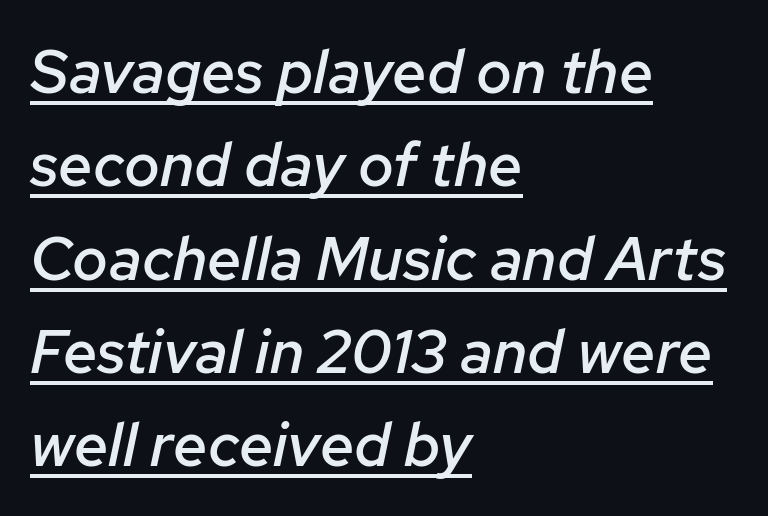
{"italic": "yes", "lean": "right", "slant_degrees": 12, "bold": "semi", "weight": "semibold", "width": "normal", "stroke_contrast": "low", "x_height": "medium", "monospaced": "no", "underline": "yes", "align": "left", "line_spacing": "normal", "line_spacing_ratio": 1.53, "letter_spacing": "normal", "letter_spacing_em": 0.0, "glyph_px": 61}
